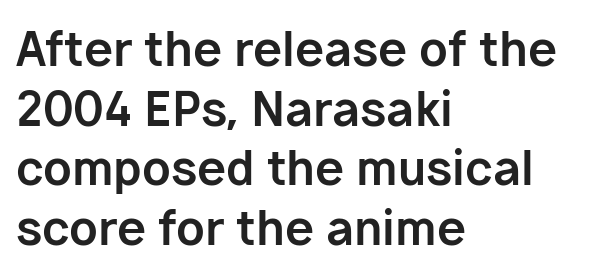
No italicization has been applied; the sample stays upright. Beneath every word, the page is bare. Tracking here is standard; glyphs follow each other at the usual distance. If you drew a ruler down the left edge, every line would touch it. Does the weight exceed regular? Yes, all the way to bold. Quick note: interline space is typical.
